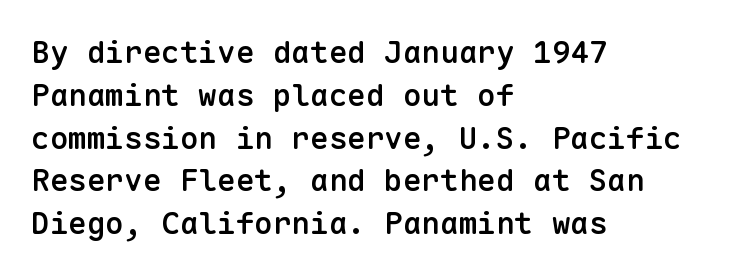
Is this a sans? Yes — the strokes have no serifs. Between one letter and the next there's only the usual sliver of space. Moderately thickened strokes mark this as semibold type. What's the leading like? Ordinary, nothing unusual.
